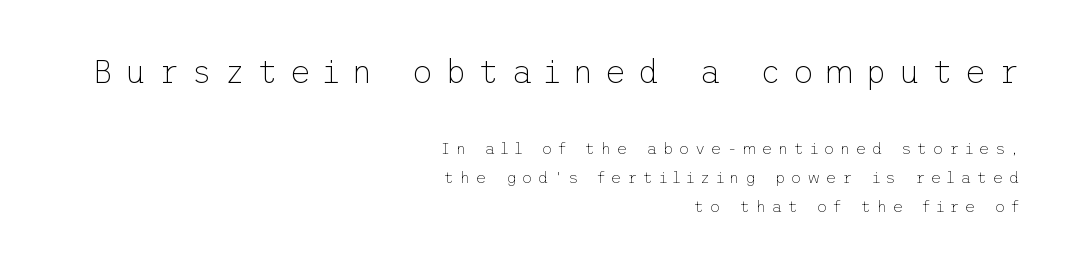
Q: Is the text bold? A: No.
Q: Is the text italic (slanted)? A: No, it is upright.
Q: Is the typeface a serif or a sans-serif typeface? A: Sans-serif.
Q: Is the text underlined? A: No.
Q: How is the paragraph aligned? A: Right-aligned.
Q: Is the spacing between letters normal or unusually wide? A: Unusually wide.
Q: Which block of text is set in a larger size, the first (top) or the second (bottom)? A: The first (top) one.
Q: Width (condensed, normal, or wide)? A: Normal.
Q: Stroke contrast? A: Low.
Q: x-height? A: Medium.
